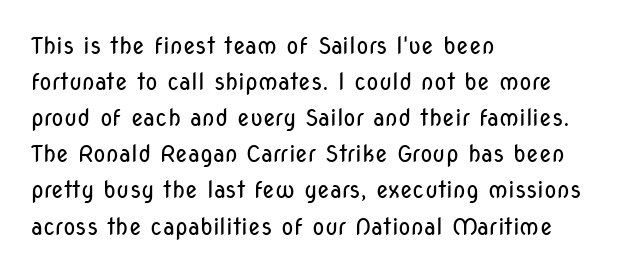
Nothing unusual about the tracking: characters are spaced as the font intends. The typesetter chose a ragged-right arrangement here. Vertical strokes here are truly vertical. In terms of leading, this rendering sits right in the middle.
